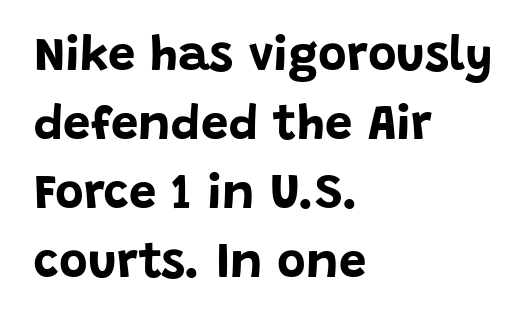
Q: Is the text bold? A: Yes.
Q: Is the text italic (slanted)? A: No, it is upright.
Q: Is the typeface a serif or a sans-serif typeface? A: Sans-serif.
Q: Is the text underlined? A: No.
Q: How is the paragraph aligned? A: Left-aligned.
Q: Is the spacing between letters normal or unusually wide? A: Normal.
Q: Is the spacing between lines tight, normal or loose? A: Normal.
Q: Width (condensed, normal, or wide)? A: Normal.
Q: Stroke contrast? A: Low.
Q: x-height? A: Large.
Q: Monospaced? A: No.
